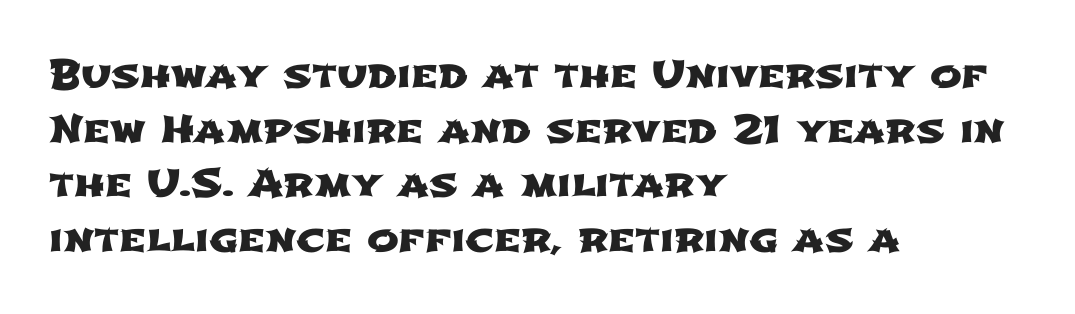
Q: Is the typeface a serif or a sans-serif typeface? A: Sans-serif.
Q: Is the text underlined? A: No.
Q: How is the paragraph aligned? A: Left-aligned.
Q: Is the spacing between letters normal or unusually wide? A: Normal.
Q: Is the spacing between lines tight, normal or loose? A: Normal.
Q: Width (condensed, normal, or wide)? A: Wide.
Q: Stroke contrast? A: Low.
Q: x-height? A: Medium.
Q: Monospaced? A: No.
